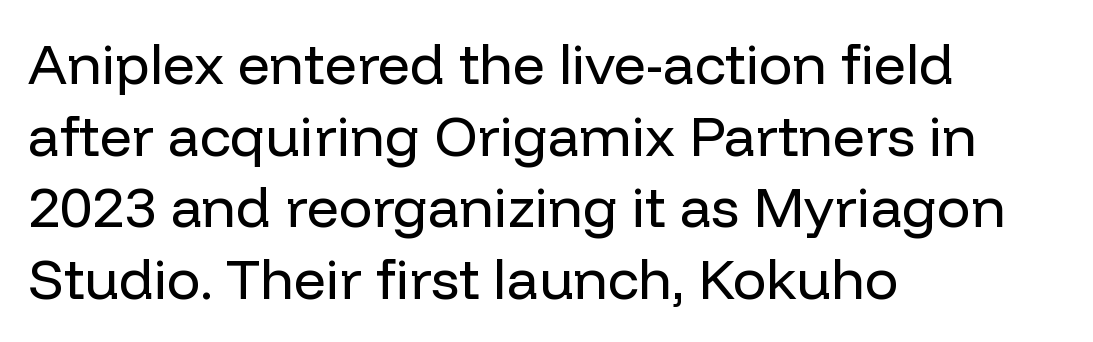
Q: Is the text bold? A: No.
Q: Is the text italic (slanted)? A: No, it is upright.
Q: Is the typeface a serif or a sans-serif typeface? A: Sans-serif.
Q: Is the text underlined? A: No.
Q: How is the paragraph aligned? A: Left-aligned.
Q: Is the spacing between letters normal or unusually wide? A: Normal.
Q: Is the spacing between lines tight, normal or loose? A: Normal.
Q: Width (condensed, normal, or wide)? A: Normal.
Q: Stroke contrast? A: Low.
Q: x-height? A: Medium.
Q: Monospaced? A: No.
